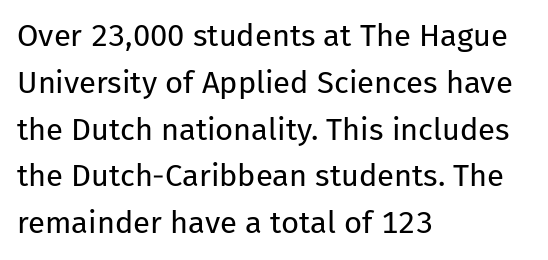
{"serif": "no", "italic": "no", "bold": "no", "weight": "regular", "width": "normal", "stroke_contrast": "low", "x_height": "medium", "monospaced": "no", "underline": "no", "align": "left", "line_spacing": "normal", "line_spacing_ratio": 1.51, "letter_spacing": "normal", "letter_spacing_em": 0.0, "glyph_px": 31}
